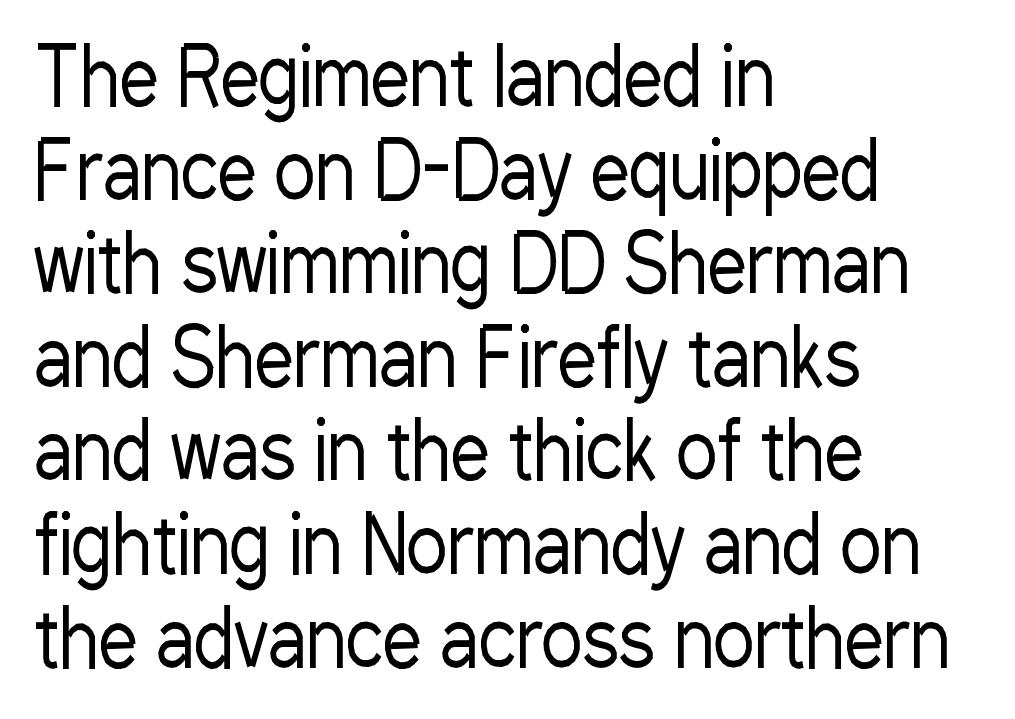
The image shows 78 px regular-weight, condensed sans-serif type, upright; set left-aligned, line spacing 1.2x, normal letter spacing, not underlined; low stroke contrast and a medium x-height.
